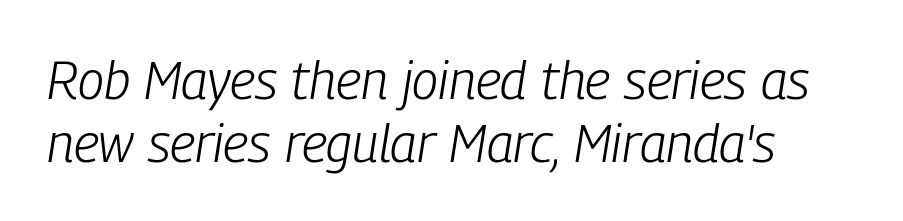
The image shows 53 px light, condensed type, italic (leaning right); set line spacing 1.18x, normal letter spacing, not underlined; low stroke contrast and a medium x-height.
